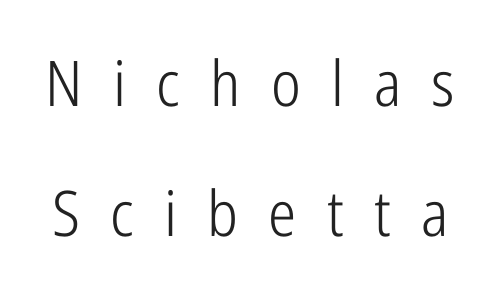
A typesetter would call this heavily tracked-out type. These lines stand farther apart than default settings would place them. Quick note: underline off. Nothing heavy about these letters — not bold at all.
